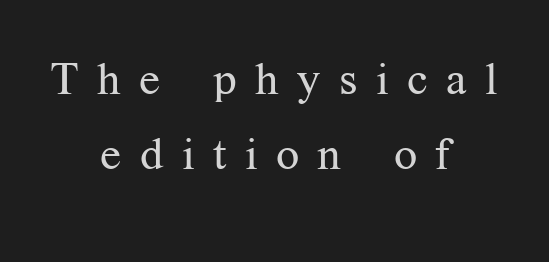
Q: Is the text bold? A: No.
Q: Is the text italic (slanted)? A: No, it is upright.
Q: Is the typeface a serif or a sans-serif typeface? A: Serif.
Q: Is the text underlined? A: No.
Q: How is the paragraph aligned? A: Centered.
Q: Is the spacing between letters normal or unusually wide? A: Unusually wide.
Q: Is the spacing between lines tight, normal or loose? A: Normal.
Q: Width (condensed, normal, or wide)? A: Normal.
Q: Stroke contrast? A: Medium.
Q: x-height? A: Medium.
Q: Monospaced? A: No.
